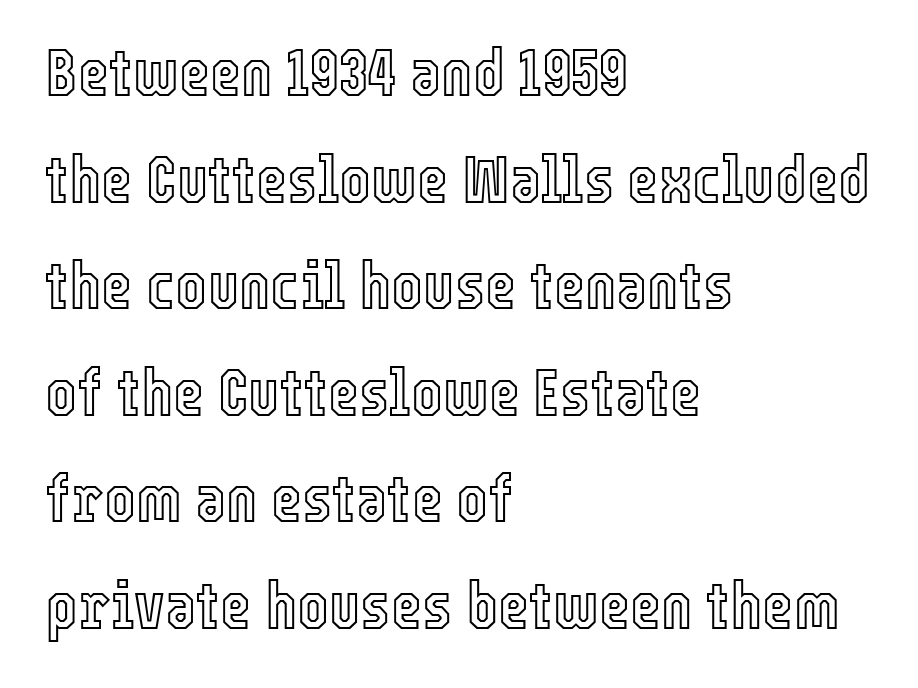
The image shows 67 px condensed type, upright; set left-aligned, normal line spacing (1.59x), normal letter spacing, not underlined; a medium x-height.
